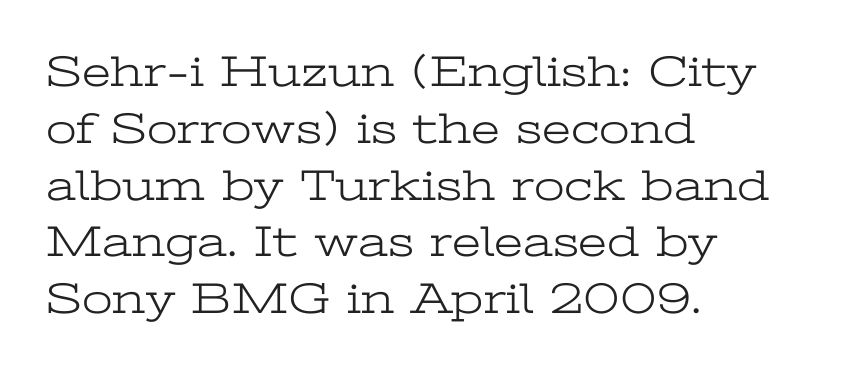
Looks like regular typesetting: each glyph gets only the width it needs. Words float on clear page, feet unadorned. No italicization has been applied; the sample stays upright. The vertical gap from one line to the next is medium. Line beginnings align vertically; line endings do not. Between one letter and the next there's only the usual sliver of space.
